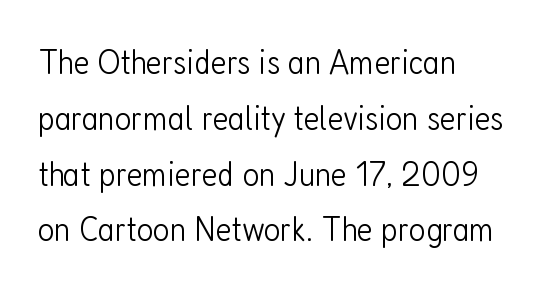
Stems and bowls with no extra thickness — not bold. The designer went with a sans here, leaving each stem footless. The font's upright variant was chosen for this text. The foot of each line stays bare and open. Compared with typical body copy, the letter spacing here is the same.
